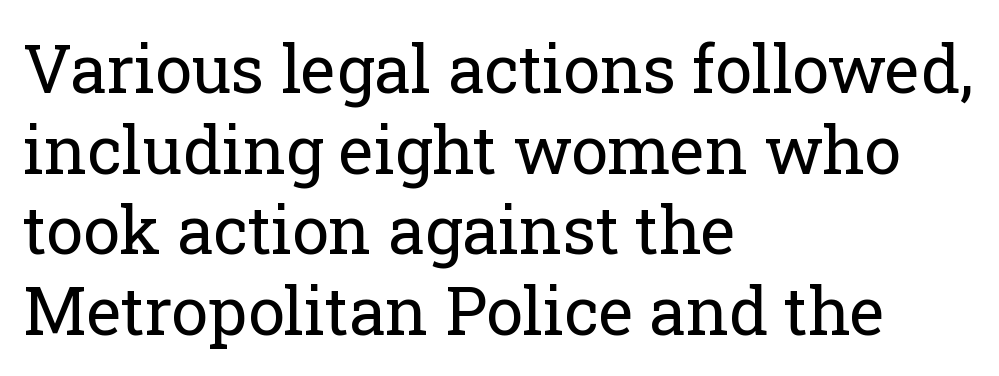
{"serif": "yes", "italic": "no", "bold": "no", "weight": "regular", "width": "normal", "stroke_contrast": "low", "x_height": "medium", "monospaced": "no", "underline": "no", "align": "left", "line_spacing_ratio": 1.22, "letter_spacing": "normal", "letter_spacing_em": 0.0, "glyph_px": 66}
